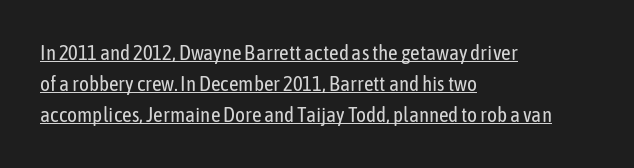
{"italic": "no", "bold": "no", "underline": "yes", "align": "left", "line_spacing": "normal", "line_spacing_ratio": 1.48, "letter_spacing": "normal", "letter_spacing_em": 0.0, "glyph_px": 21}
